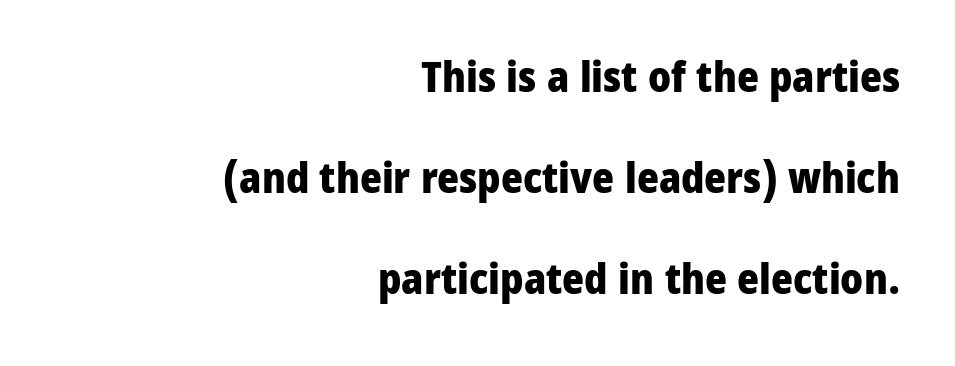
Q: Is the text bold? A: Yes.
Q: Is the text italic (slanted)? A: No, it is upright.
Q: Is the typeface a serif or a sans-serif typeface? A: Sans-serif.
Q: Is the text underlined? A: No.
Q: How is the paragraph aligned? A: Right-aligned.
Q: Is the spacing between letters normal or unusually wide? A: Normal.
Q: Is the spacing between lines tight, normal or loose? A: Loose.
Q: Width (condensed, normal, or wide)? A: Normal.
Q: Stroke contrast? A: Low.
Q: x-height? A: Medium.
Q: Monospaced? A: No.
